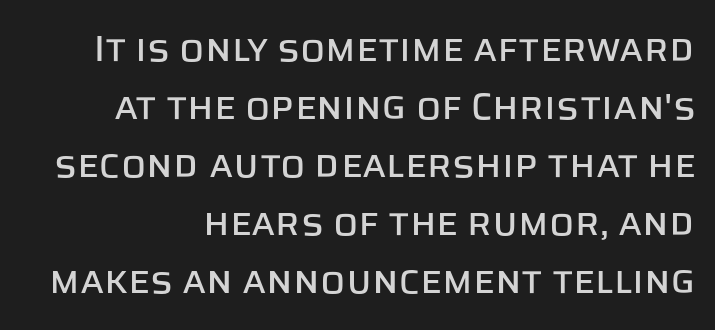
You can tell it's not italic because the verticals are truly vertical. This sample is right-justified, so line beginnings fall wherever the words allow. Reading down the column, the eye jumps a familiar distance to each next line. This is sans-serif lettering, the kind often seen on screens and signage. The letters sit at their default tracking, neither squeezed nor spread. Any mark beneath the type? The region is blank.
